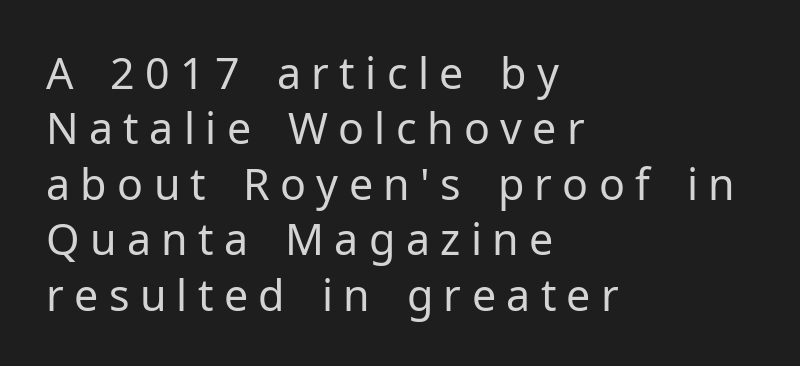
Q: Is the text bold? A: No.
Q: Is the text italic (slanted)? A: No, it is upright.
Q: Is the typeface a serif or a sans-serif typeface? A: Sans-serif.
Q: Is the text underlined? A: No.
Q: How is the paragraph aligned? A: Left-aligned.
Q: Is the spacing between letters normal or unusually wide? A: Unusually wide.
Q: Is the spacing between lines tight, normal or loose? A: Normal.
Q: Width (condensed, normal, or wide)? A: Normal.
Q: Stroke contrast? A: Low.
Q: x-height? A: Medium.
Q: Monospaced? A: No.
